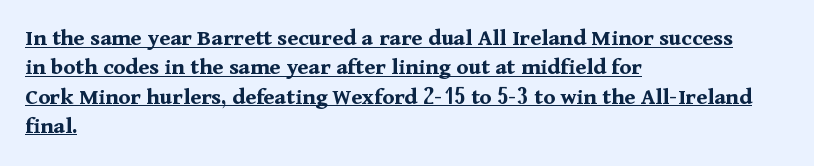
Q: Is the text bold? A: Yes.
Q: Is the text italic (slanted)? A: No, it is upright.
Q: Is the text underlined? A: Yes.
Q: How is the paragraph aligned? A: Left-aligned.
Q: Is the spacing between letters normal or unusually wide? A: Normal.
